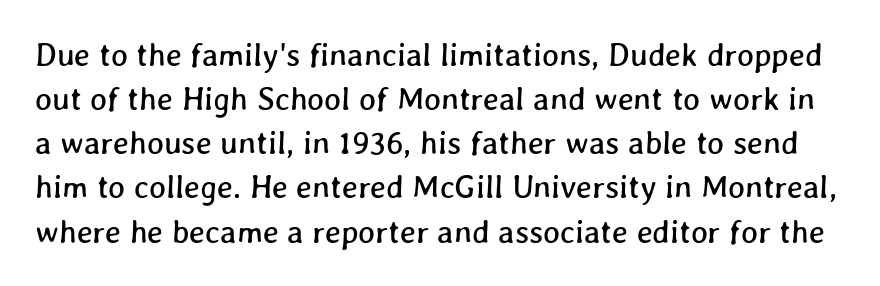
The image shows 32 px text type; set normal line spacing (1.38x), normal letter spacing, not underlined; low stroke contrast and a medium x-height.
